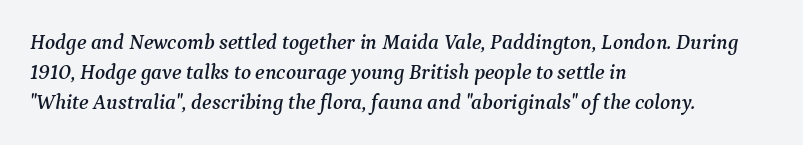
Q: Is the text italic (slanted)? A: Yes, it leans right by about 9 degrees.
Q: Is the text underlined? A: No.
Q: How is the paragraph aligned? A: Left-aligned.
Q: Is the spacing between letters normal or unusually wide? A: Normal.
Q: Is the spacing between lines tight, normal or loose? A: Normal.
